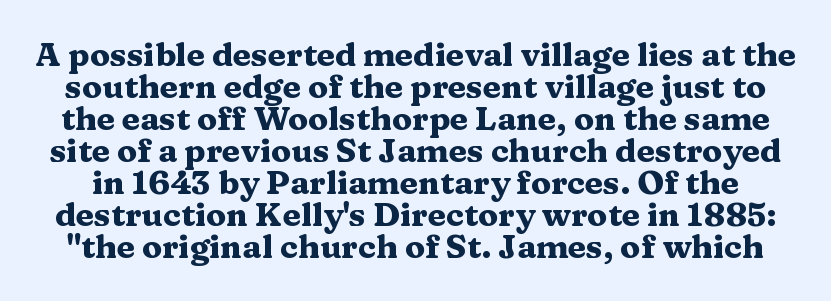
Q: Is the text bold? A: Yes.
Q: Is the text italic (slanted)? A: No, it is upright.
Q: Is the typeface a serif or a sans-serif typeface? A: Serif.
Q: Is the text underlined? A: No.
Q: Is the spacing between letters normal or unusually wide? A: Normal.
Q: Is the spacing between lines tight, normal or loose? A: Tight.
Q: Width (condensed, normal, or wide)? A: Wide.
Q: Stroke contrast? A: Medium.
Q: x-height? A: Medium.
Q: Monospaced? A: No.
